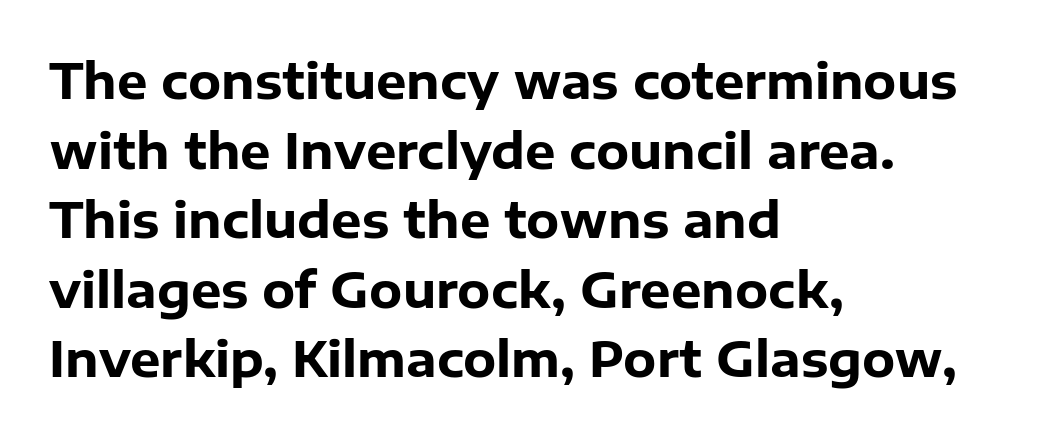
Ascenders rise straight up at ninety degrees. Horizontal bands of white between lines are of average thickness. Summary of weight: heavy, a full bold. You could not count columns in this text — the font is proportionally spaced.
